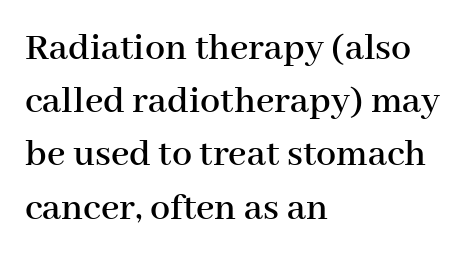
{"serif": "yes", "italic": "no", "width": "normal", "stroke_contrast": "high", "x_height": "medium", "monospaced": "no", "underline": "no", "align": "left", "line_spacing": "normal", "line_spacing_ratio": 1.33, "letter_spacing": "normal", "letter_spacing_em": 0.0, "glyph_px": 40}
